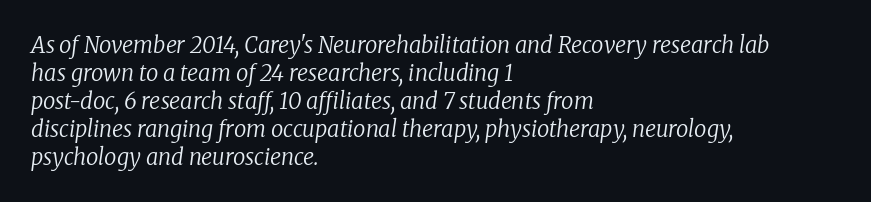
Quick note: italic. Letters have the restrained weight of plain body copy at most. The zone under the glyphs is completely vacant. How are the letters spaced? Ordinarily, with no added tracking.
